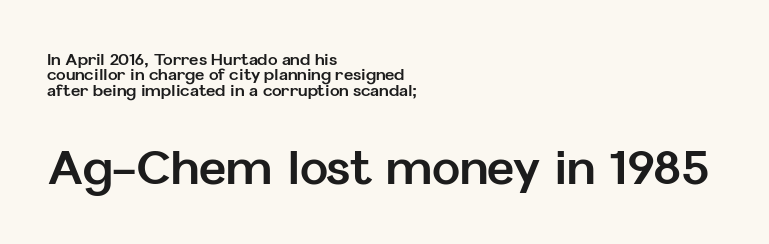
Character size in the trailing block exceeds that of the leading block. Classification — sans serif. Emphasis by weight is at full strength: bold. The space directly below the letters is spotless.
